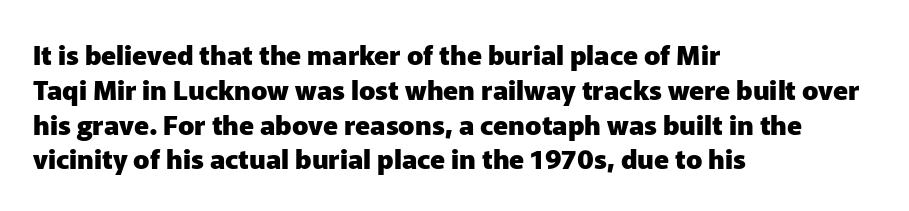
Q: Is the text bold? A: Yes.
Q: Is the text italic (slanted)? A: No, it is upright.
Q: Is the text underlined? A: No.
Q: How is the paragraph aligned? A: Left-aligned.
Q: Is the spacing between letters normal or unusually wide? A: Normal.
Q: Is the spacing between lines tight, normal or loose? A: Normal.
